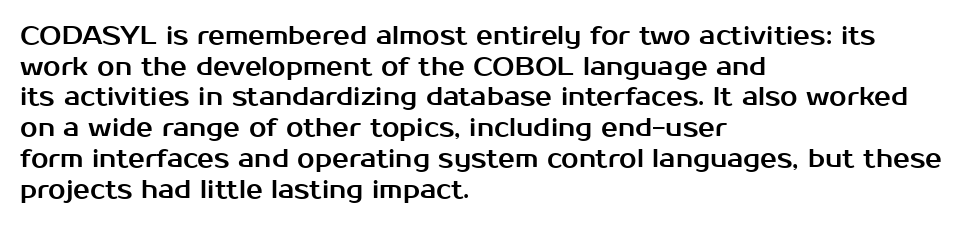
{"italic": "no", "underline": "no", "align": "left", "line_spacing_ratio": 1.23, "letter_spacing": "normal", "letter_spacing_em": 0.0, "glyph_px": 25}
